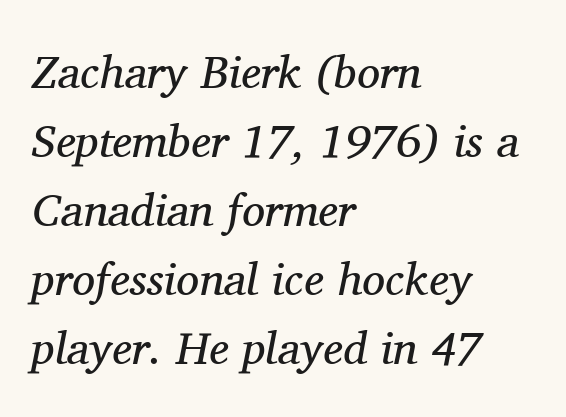
The image shows 46 px regular-weight serif type, italic (leaning right); set left-aligned, normal line spacing (1.5x), normal letter spacing, not underlined; medium stroke contrast and a medium x-height.
